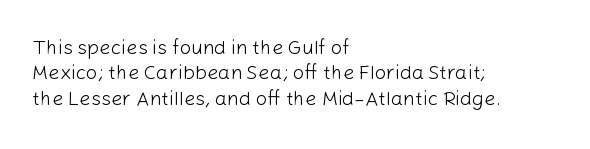
Q: Is the text bold? A: No.
Q: Is the text italic (slanted)? A: No, it is upright.
Q: Is the text underlined? A: No.
Q: How is the paragraph aligned? A: Left-aligned.
Q: Is the spacing between letters normal or unusually wide? A: Normal.
Q: Is the spacing between lines tight, normal or loose? A: Normal.
